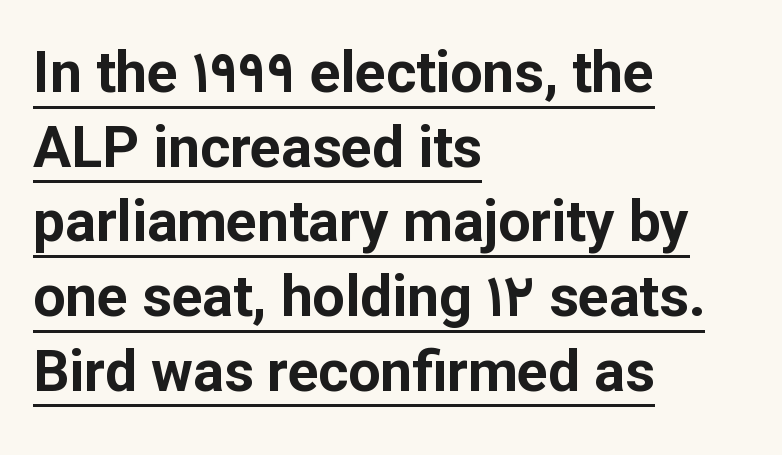
The image shows 57 px bold sans-serif type, upright; set left-aligned, normal line spacing (1.31x), normal letter spacing, underlined; low stroke contrast and a medium x-height.
